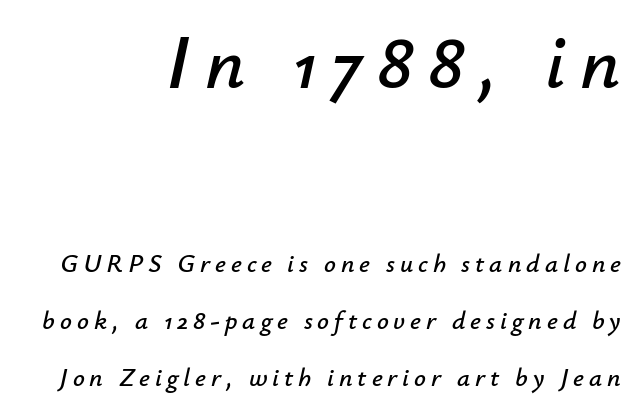
Varying glyph widths throughout — classic text-font behaviour. The block of text is sparse from top to bottom, with ample space between rows. Which of the two is more prominent by size? The first, at the top. Check the space under the baseline: it is left empty. Italic: yes, the glyphs are oblique.
